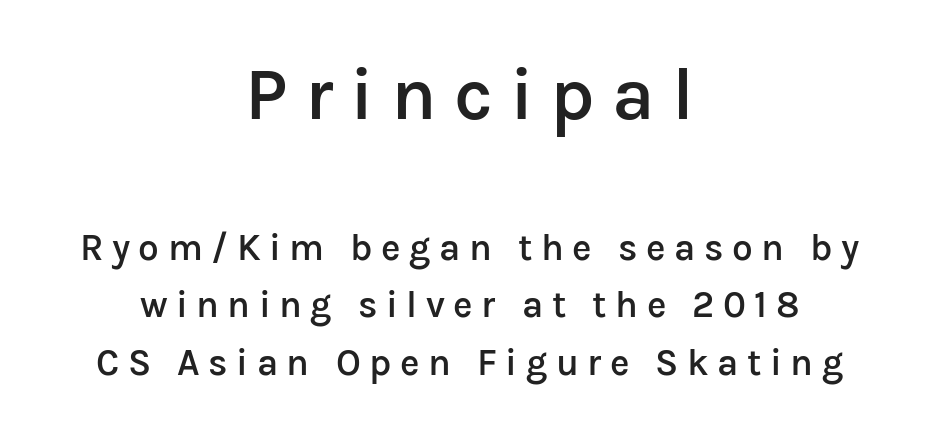
Does extra space separate the letters? Yes, quite a lot of it. This sample has the flowing, uneven cadence of proportional lettering. Nothing sits at the stroke ends, so this counts as sans-serif. Compare the two chunks: the upper has the greater cap height. Unlike italic type, these characters show no tilt at all.
